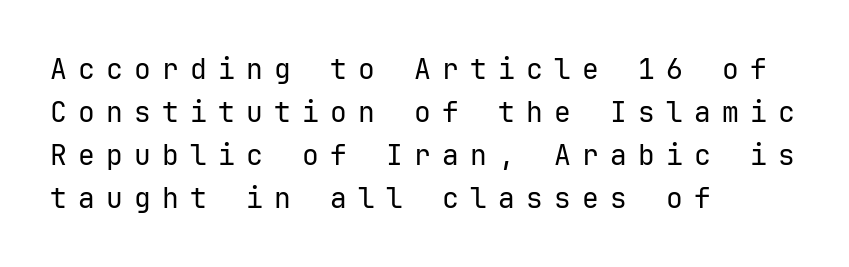
The image shows 28 px regular-weight sans-serif type, upright; set left-aligned, normal line spacing (1.53x), unusually wide letter spacing (+0.4 em), not underlined; low stroke contrast and a medium x-height.
